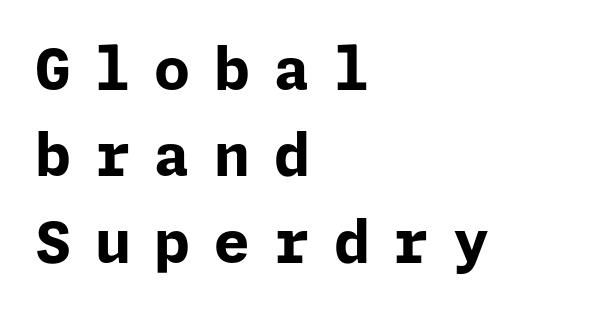
The image shows 58 px bold sans-serif type, upright; set left-aligned, normal line spacing (1.49x), unusually wide letter spacing (+0.41 em), not underlined; low stroke contrast and a medium x-height.
